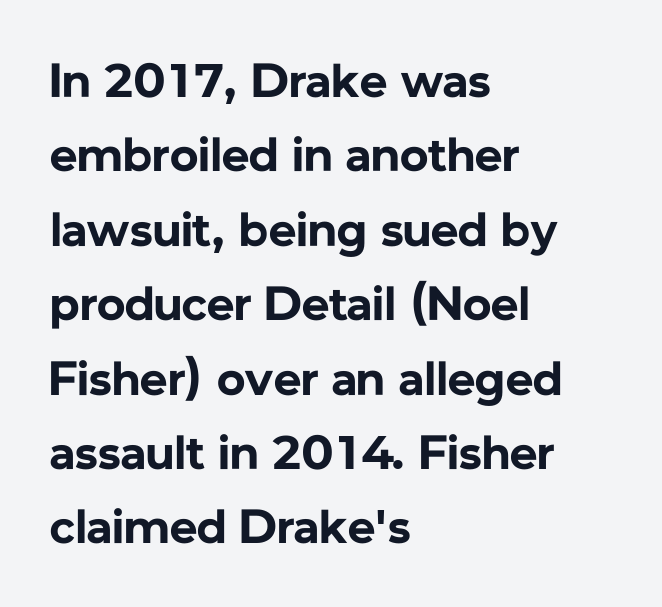
{"serif": "no", "italic": "no", "bold": "yes", "weight": "bold", "width": "normal", "stroke_contrast": "low", "x_height": "medium", "monospaced": "no", "underline": "no", "align": "left", "line_spacing": "normal", "line_spacing_ratio": 1.55, "letter_spacing": "normal", "letter_spacing_em": 0.0, "glyph_px": 48}
